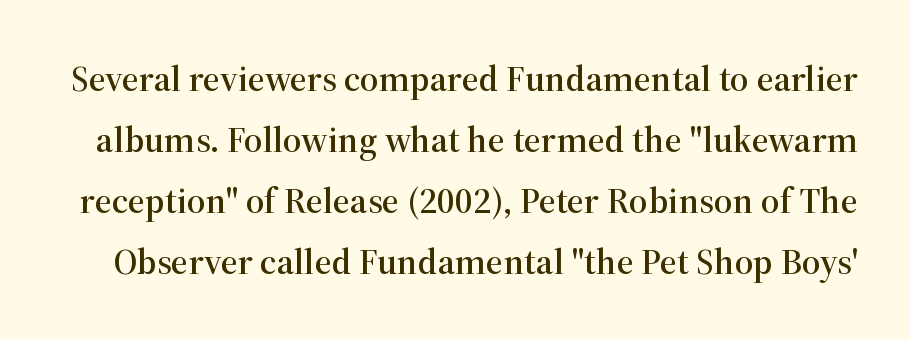
The image shows 37 px serif type, upright; set normal line spacing (1.65x), normal letter spacing, not underlined; high stroke contrast and a medium x-height.
